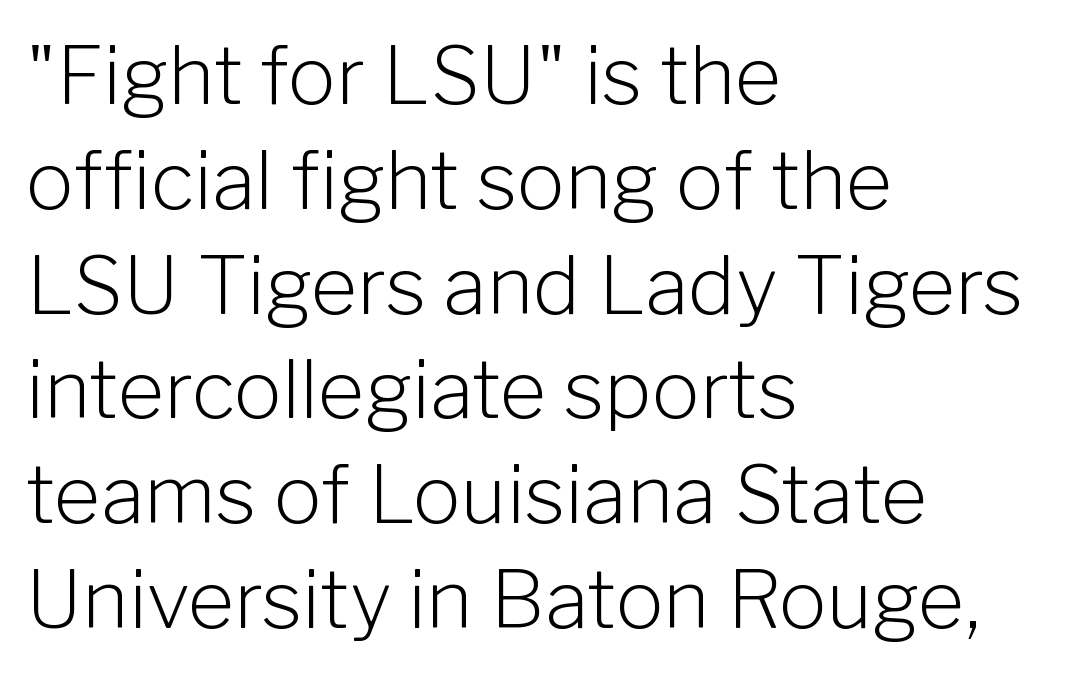
The image shows 80 px light sans-serif type, upright; set left-aligned, normal line spacing (1.31x), normal letter spacing, not underlined; low stroke contrast and a medium x-height.
